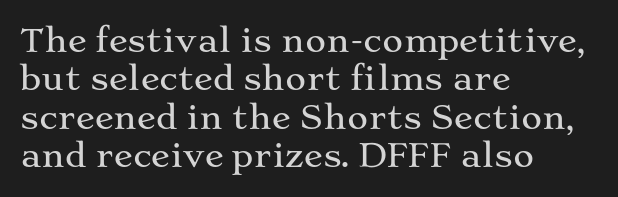
Q: Is the text italic (slanted)? A: No, it is upright.
Q: Is the typeface a serif or a sans-serif typeface? A: Serif.
Q: Is the text underlined? A: No.
Q: How is the paragraph aligned? A: Left-aligned.
Q: Is the spacing between letters normal or unusually wide? A: Normal.
Q: Width (condensed, normal, or wide)? A: Wide.
Q: Stroke contrast? A: Medium.
Q: x-height? A: Medium.
Q: Monospaced? A: No.
